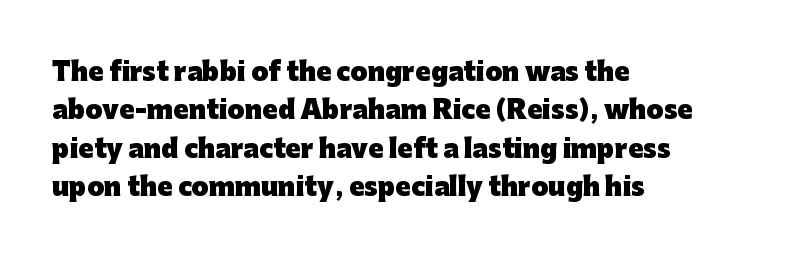
{"italic": "no", "bold": "yes", "underline": "no", "align": "left", "line_spacing": "normal", "line_spacing_ratio": 1.54, "letter_spacing": "normal", "letter_spacing_em": 0.0, "glyph_px": 25}
